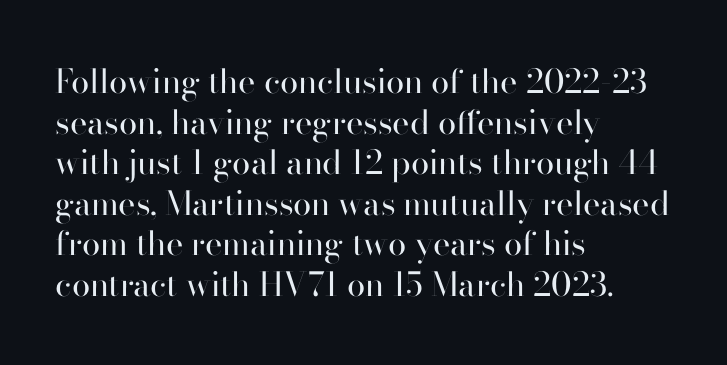
The image shows 33 px regular-weight sans-serif type, upright; set left-aligned, line spacing 1.23x, normal letter spacing, not underlined; high stroke contrast and a small x-height.
